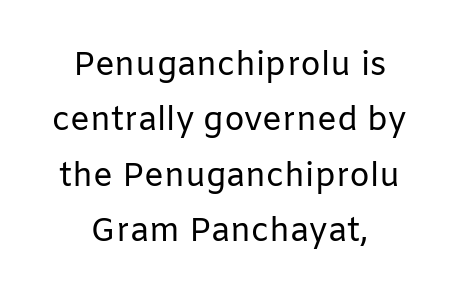
The image shows 33 px regular-weight sans-serif type, upright; set centered, normal line spacing (1.68x), normal letter spacing, not underlined; low stroke contrast and a medium x-height.
